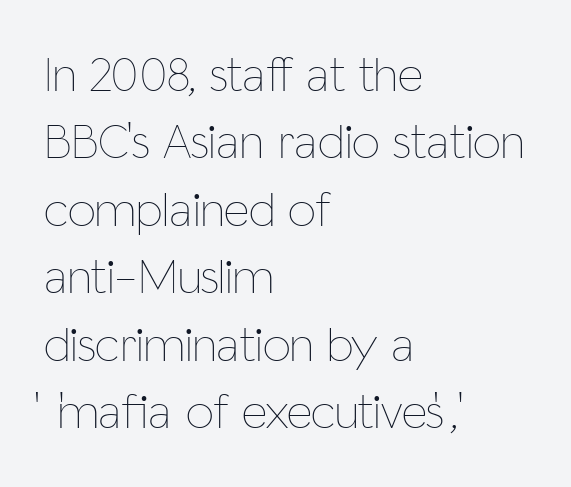
The letters advance in unequal steps, a hallmark of proportional type. The setting favours the left margin, as ordinary paragraphs usually do. Posture: straight, roman, zero tilt. The horizontal fit of the characters is conventional and even. Stems and bowls with no extra thickness — not bold. Quick note: interline space is typical.
